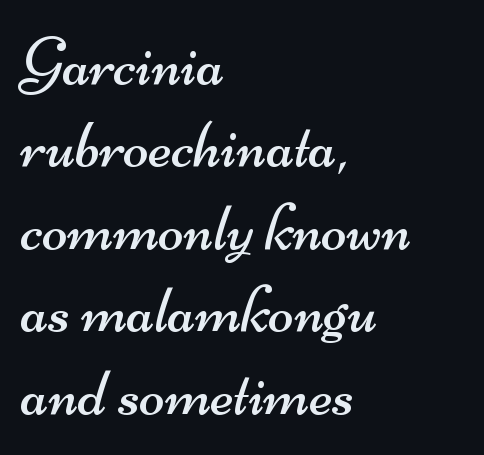
{"serif": "no", "bold": "no", "weight": "regular", "width": "wide", "stroke_contrast": "medium", "x_height": "small", "monospaced": "no", "underline": "no", "align": "left", "line_spacing_ratio": 1.23, "letter_spacing": "normal", "letter_spacing_em": 0.0, "glyph_px": 67}
